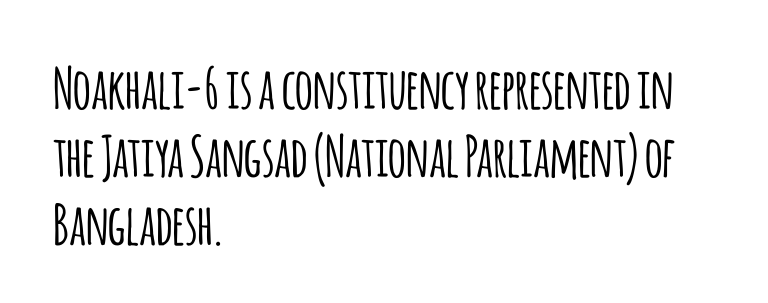
Honestly, there is no underline to notice here at all. In terms of letterform style, serifs are entirely absent. The letterforms sit shoulder to shoulder at normal distance. Caption: multi-line text, flush left, ragged right. Looks like regular typesetting: each glyph gets only the width it needs. This is roman type, the default non-slanted kind.
